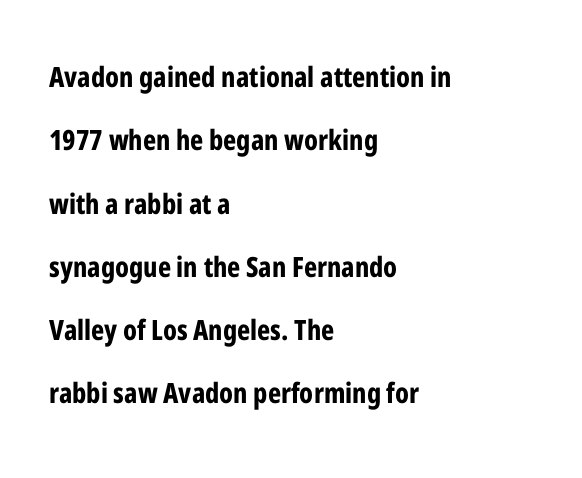
{"serif": "no", "italic": "no", "bold": "yes", "weight": "bold", "width": "condensed", "stroke_contrast": "low", "x_height": "medium", "monospaced": "no", "underline": "no", "align": "left", "line_spacing": "loose", "line_spacing_ratio": 2.26, "letter_spacing": "normal", "letter_spacing_em": 0.0, "glyph_px": 28}
